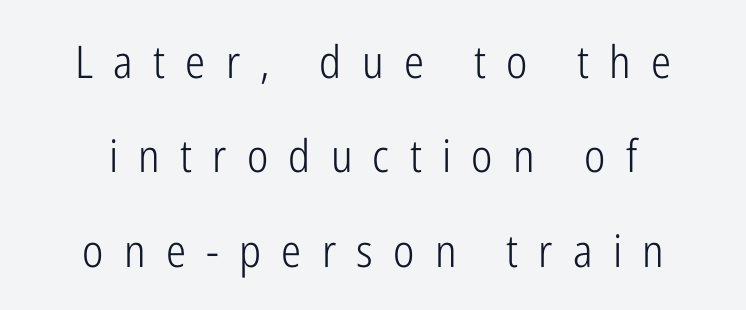
Ordinary non-slanted type is in use. The space directly below the letters is spotless. Rows of type keep a wide berth in the vertical direction. The lines in this sample share a center point and differ in where they start and stop. Each letter's strokes conclude bluntly, with no projecting serifs. What stands out about the letter spacing? Its width — letters are far apart.
